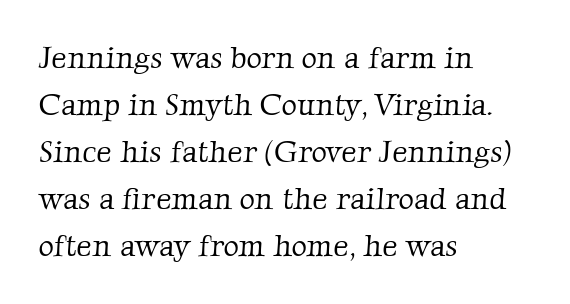
The image shows 30 px light serif type; set left-aligned, normal line spacing (1.57x), normal letter spacing, not underlined; low stroke contrast and a medium x-height.
